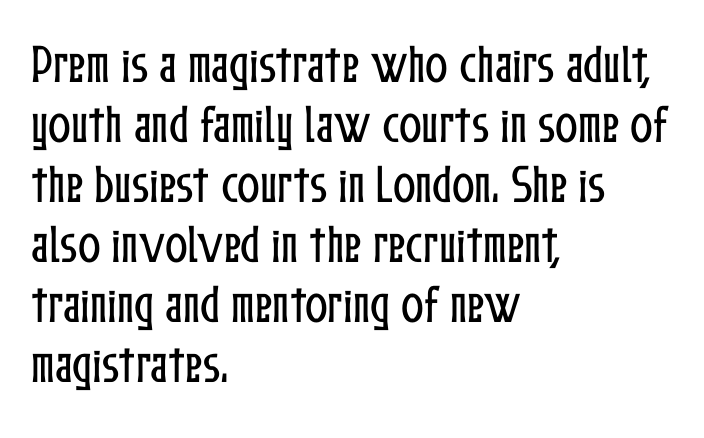
{"italic": "no", "width": "condensed", "stroke_contrast": "low", "x_height": "medium", "monospaced": "no", "underline": "no", "align": "left", "line_spacing": "normal", "line_spacing_ratio": 1.43, "letter_spacing": "normal", "letter_spacing_em": 0.0, "glyph_px": 42}
